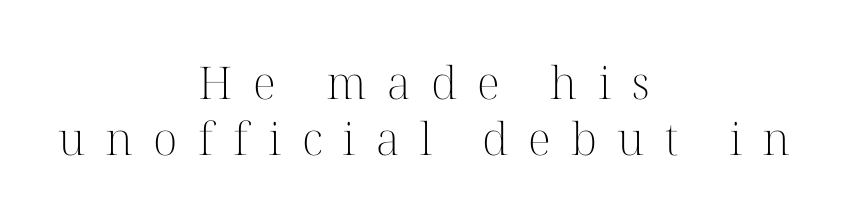
The image shows 45 px light serif type, upright; set centered, normal line spacing (1.25x), unusually wide letter spacing (+0.45 em), not underlined; high stroke contrast and a medium x-height.
